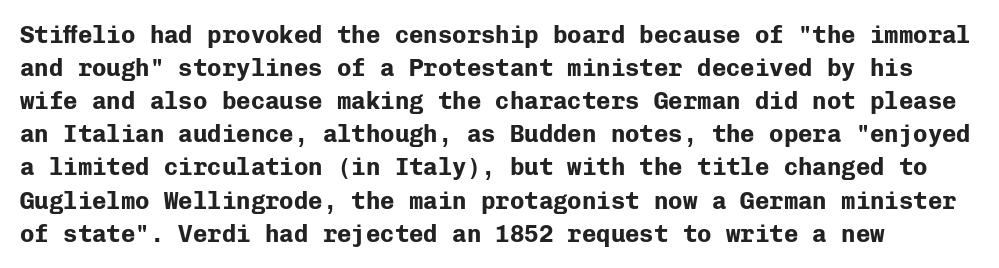
{"italic": "no", "bold": "yes", "underline": "no", "line_spacing": "normal", "line_spacing_ratio": 1.38, "letter_spacing": "normal", "letter_spacing_em": 0.0, "glyph_px": 24}
